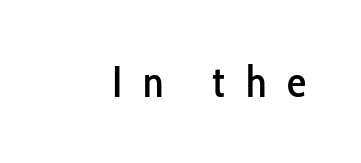
The image shows 43 px condensed sans-serif type, upright; set unusually wide letter spacing (+0.48 em), not underlined; low stroke contrast and a medium x-height.
